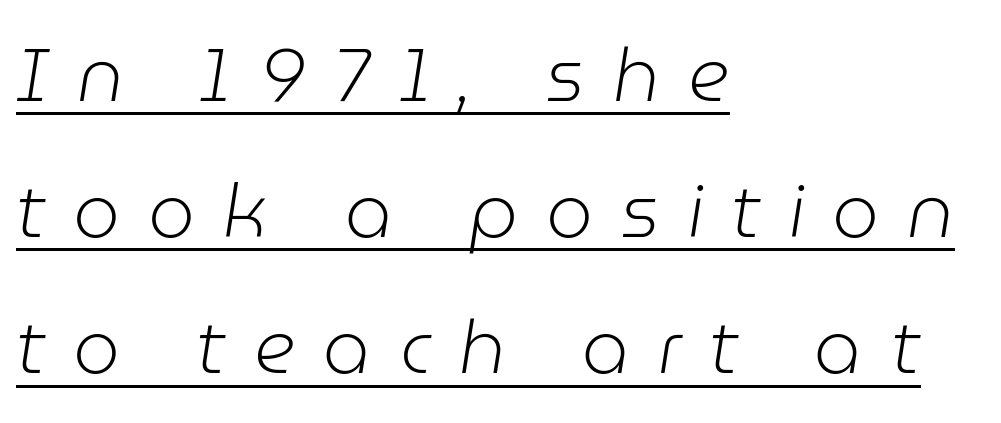
The image shows 74 px light type, italic (leaning right); set left-aligned, line spacing 1.84x, unusually wide letter spacing (+0.38 em), underlined; low stroke contrast and a medium x-height.
